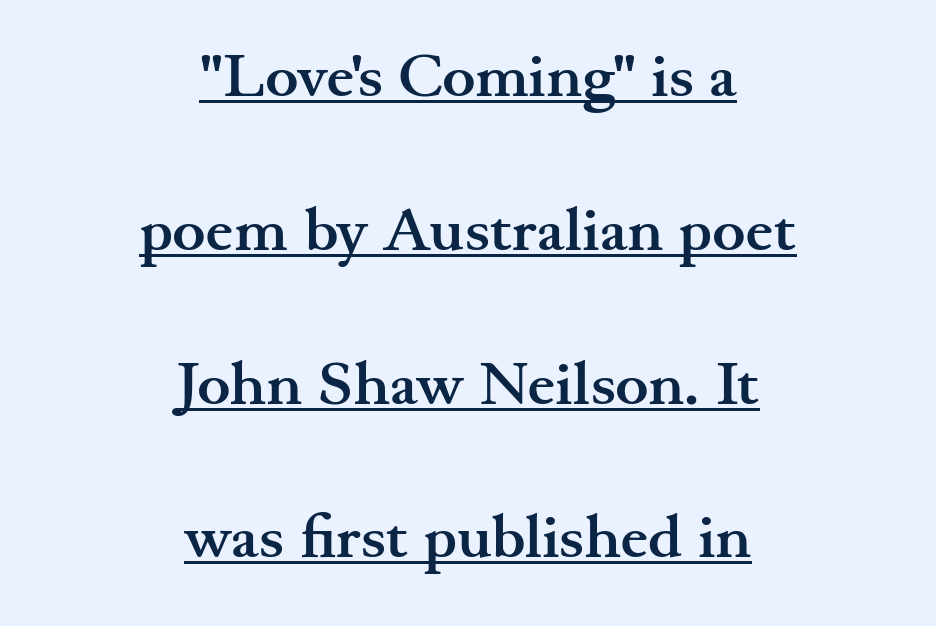
The typeface chosen for these lines features serifs. This sample has the flowing, uneven cadence of proportional lettering. Visually the block forms a symmetrical silhouette, jagged on both flanks. The strokes are fattened all the way to bold. Quick note: underline on.
